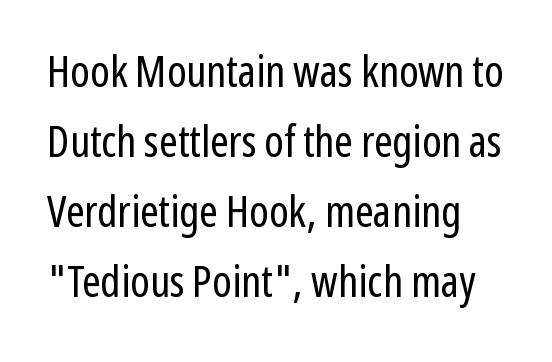
Style check: upright. Observe the absence of serifs on each vertical stroke in this sample. In terms of leading, this rendering sits right in the middle. Ink coverage per letter is moderate at most.
